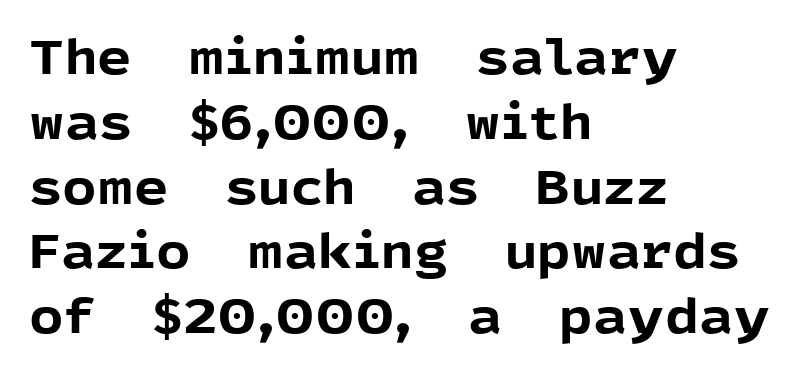
Serifs: no, the terminals of the letterforms are clean. Each word holds together tightly as a unit, with standard inter-letter gaps. Is this a fixed-width face? No — the glyphs have proportional, varying widths. The typesetter chose a ragged-right arrangement here. Summary of weight: heavy, a full bold.
